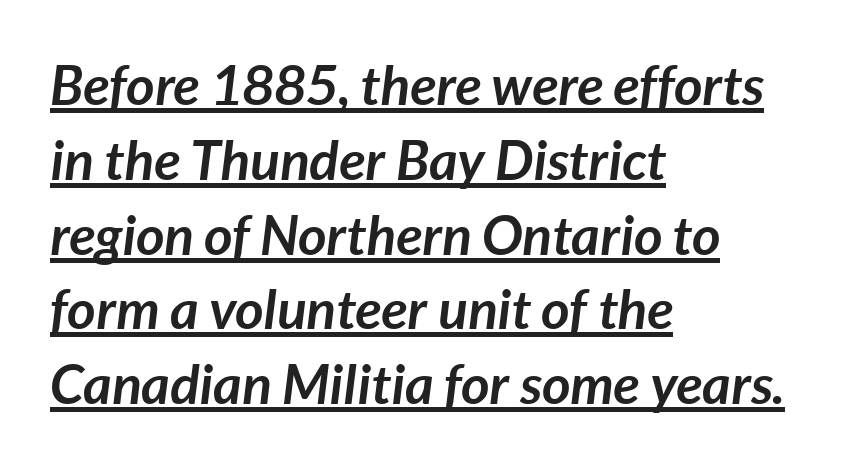
Q: Is the text bold? A: Yes.
Q: Is the text italic (slanted)? A: Yes, it leans right by about 7 degrees.
Q: Is the text underlined? A: Yes.
Q: How is the paragraph aligned? A: Left-aligned.
Q: Is the spacing between letters normal or unusually wide? A: Normal.
Q: Is the spacing between lines tight, normal or loose? A: Normal.
Q: Width (condensed, normal, or wide)? A: Normal.
Q: Stroke contrast? A: Low.
Q: x-height? A: Medium.
Q: Monospaced? A: No.
